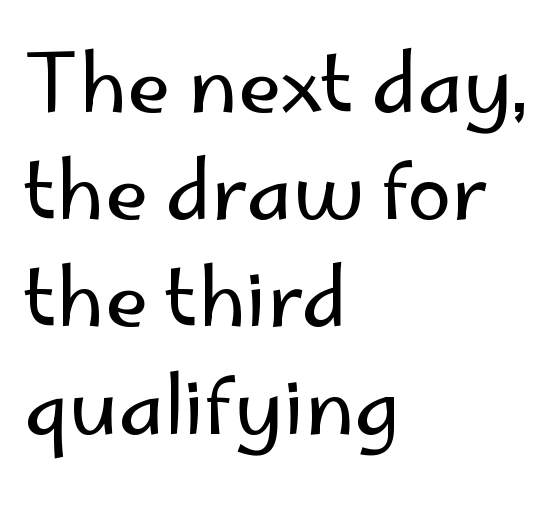
Q: Is the text bold? A: No.
Q: Is the text italic (slanted)? A: No, it is upright.
Q: Is the typeface a serif or a sans-serif typeface? A: Sans-serif.
Q: Is the text underlined? A: No.
Q: How is the paragraph aligned? A: Left-aligned.
Q: Is the spacing between letters normal or unusually wide? A: Normal.
Q: Is the spacing between lines tight, normal or loose? A: Normal.
Q: Width (condensed, normal, or wide)? A: Normal.
Q: Stroke contrast? A: Low.
Q: x-height? A: Small.
Q: Monospaced? A: No.
